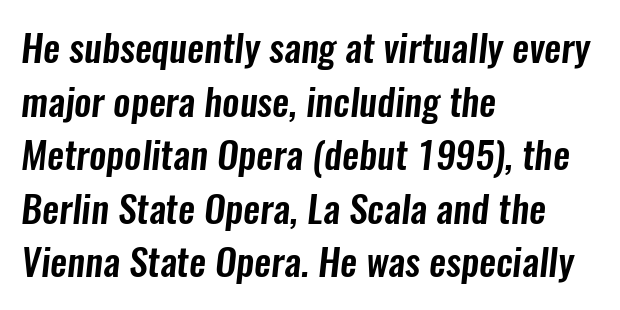
Q: Is the typeface a serif or a sans-serif typeface? A: Sans-serif.
Q: Is the text underlined? A: No.
Q: How is the paragraph aligned? A: Left-aligned.
Q: Is the spacing between letters normal or unusually wide? A: Normal.
Q: Is the spacing between lines tight, normal or loose? A: Normal.
Q: Width (condensed, normal, or wide)? A: Condensed.
Q: Stroke contrast? A: Low.
Q: x-height? A: Medium.
Q: Monospaced? A: No.
